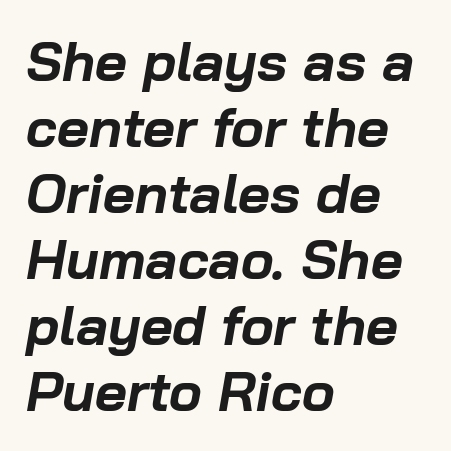
The image shows 55 px bold type, italic (leaning right); set left-aligned, line spacing 1.2x, normal letter spacing, not underlined; low stroke contrast and a medium x-height.
